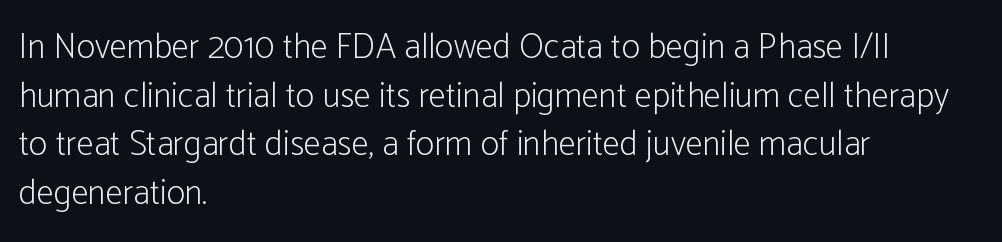
The image shows 35 px light, condensed sans-serif type, upright; set left-aligned, normal line spacing (1.39x), normal letter spacing, not underlined; low stroke contrast and a medium x-height.
